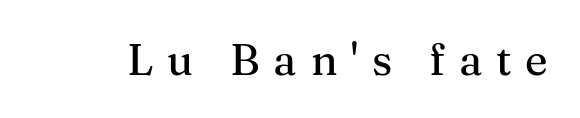
The image shows 43 px serif type, upright; set unusually wide letter spacing (+0.32 em), not underlined; medium stroke contrast and a medium x-height.
